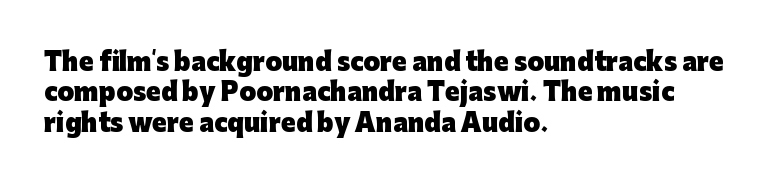
{"italic": "no", "bold": "yes", "underline": "no", "align": "left", "line_spacing": "normal", "line_spacing_ratio": 1.27, "letter_spacing": "normal", "letter_spacing_em": 0.0, "glyph_px": 24}
